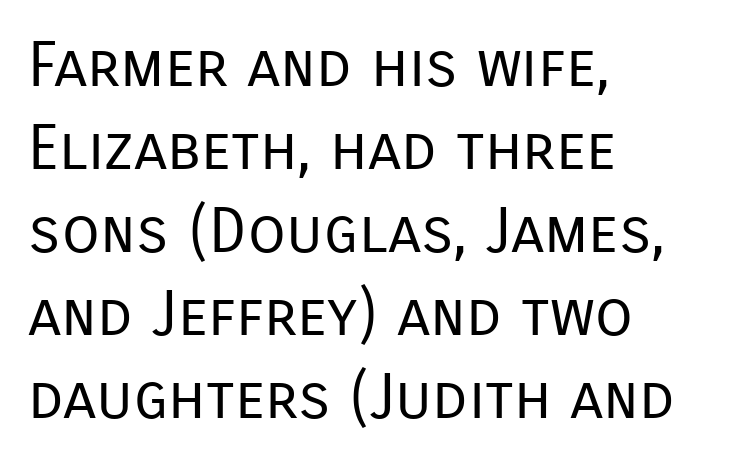
These lines are set flush left with a ragged right edge. Vertical strokes here are truly vertical. Between one letter and the next there's only the usual sliver of space. In terms of leading, this rendering sits right in the middle. Typographically, this falls in the sans-serif category.
